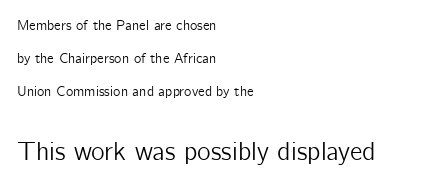
The rendering uses a large line-height, opening up the rows. Teacher's note: observe the even left margin — that is flush-left alignment. Here the second block reads like a headline and the first like body copy. The face used here is rendered with its standard letterfit. Descenders hang freely into open space. A roman cut, with each character standing at attention.
